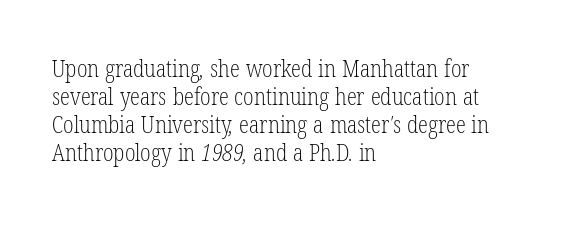
Q: Is the text bold? A: No.
Q: Is the text underlined? A: No.
Q: How is the paragraph aligned? A: Left-aligned.
Q: Is the spacing between letters normal or unusually wide? A: Normal.
